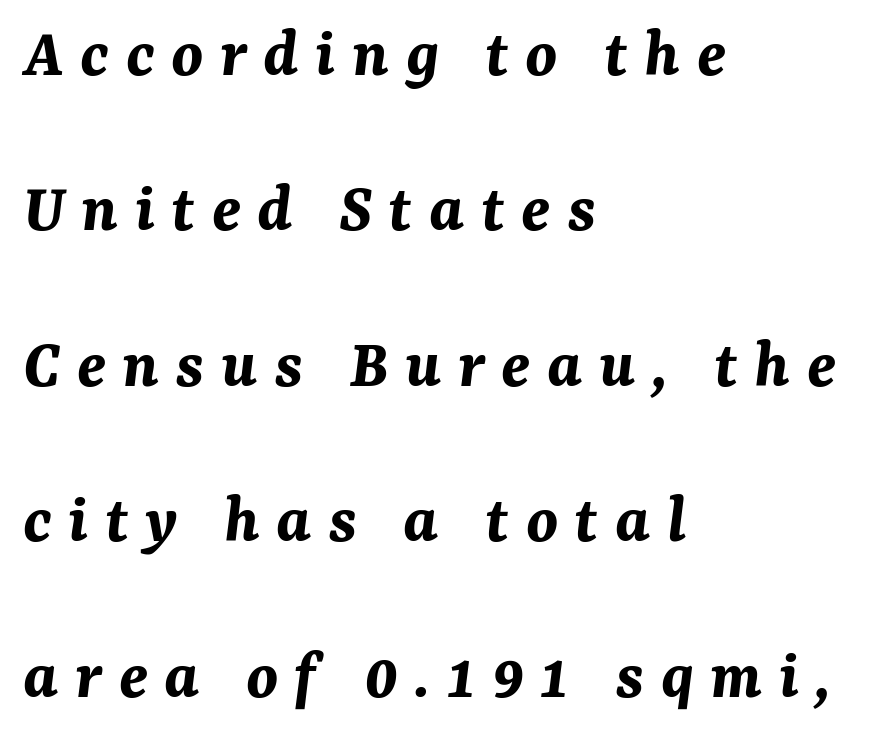
Q: Is the text bold? A: Yes.
Q: Is the text italic (slanted)? A: Yes, it leans right by about 7 degrees.
Q: Is the text underlined? A: No.
Q: How is the paragraph aligned? A: Left-aligned.
Q: Is the spacing between letters normal or unusually wide? A: Unusually wide.
Q: Is the spacing between lines tight, normal or loose? A: Loose.
Q: Width (condensed, normal, or wide)? A: Normal.
Q: Stroke contrast? A: Medium.
Q: x-height? A: Medium.
Q: Monospaced? A: No.
